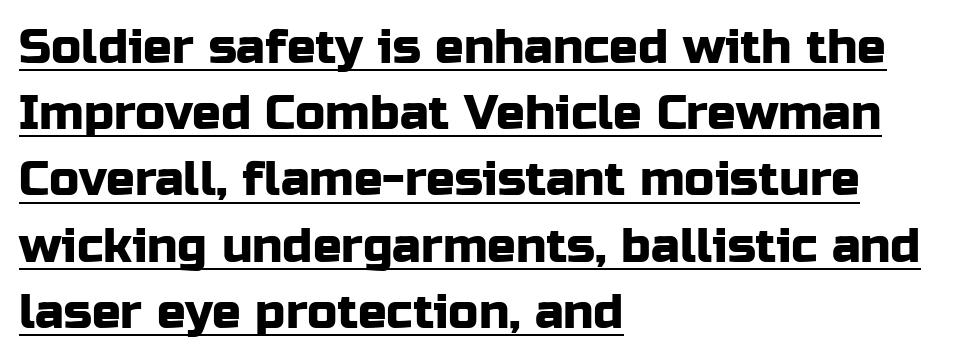
{"serif": "no", "italic": "no", "width": "normal", "stroke_contrast": "low", "x_height": "medium", "monospaced": "no", "underline": "yes", "align": "left", "line_spacing": "normal", "line_spacing_ratio": 1.38, "letter_spacing": "normal", "letter_spacing_em": 0.0, "glyph_px": 48}
